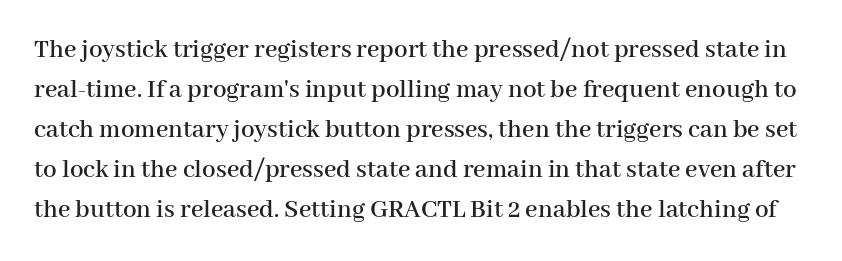
The gap between lines stays unmarked. The face used here is rendered with its standard letterfit. The vertical gap from one line to the next is medium. This is roman type, the default non-slanted kind.
